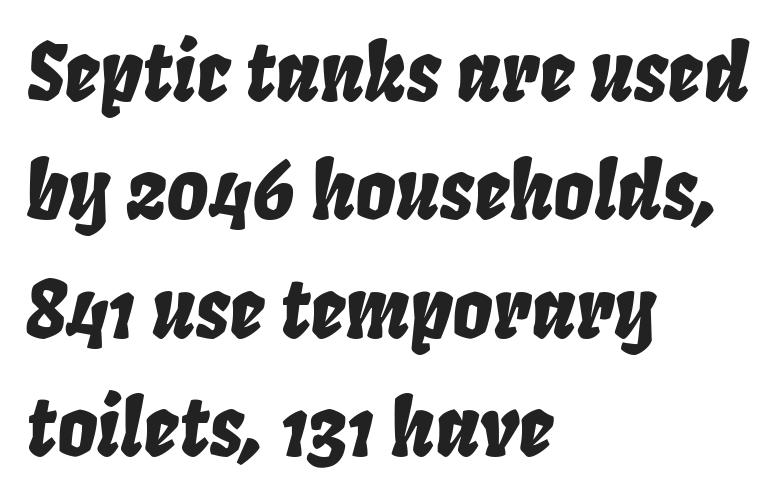
Q: Is the text italic (slanted)? A: Yes, it leans right by about 8 degrees.
Q: Is the text underlined? A: No.
Q: How is the paragraph aligned? A: Left-aligned.
Q: Is the spacing between letters normal or unusually wide? A: Normal.
Q: Is the spacing between lines tight, normal or loose? A: Normal.
Q: Width (condensed, normal, or wide)? A: Condensed.
Q: Stroke contrast? A: Low.
Q: x-height? A: Large.
Q: Monospaced? A: No.
